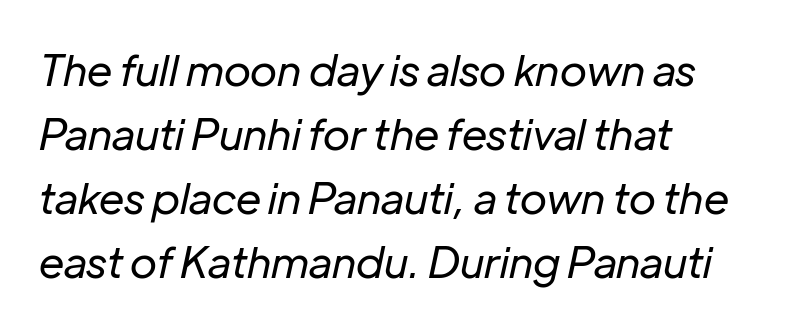
{"italic": "yes", "lean": "right", "slant_degrees": 12, "bold": "no", "weight": "regular", "width": "normal", "stroke_contrast": "low", "x_height": "medium", "monospaced": "no", "underline": "no", "align": "left", "line_spacing": "normal", "line_spacing_ratio": 1.49, "letter_spacing": "normal", "letter_spacing_em": 0.0, "glyph_px": 43}
